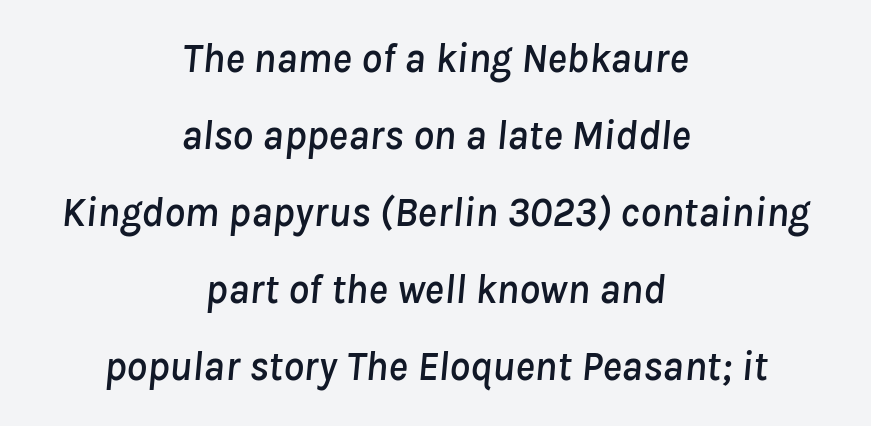
Q: Is the text italic (slanted)? A: Yes, it leans right by about 8 degrees.
Q: Is the text underlined? A: No.
Q: How is the paragraph aligned? A: Centered.
Q: Is the spacing between letters normal or unusually wide? A: Normal.
Q: Width (condensed, normal, or wide)? A: Normal.
Q: Stroke contrast? A: Low.
Q: x-height? A: Medium.
Q: Monospaced? A: No.
